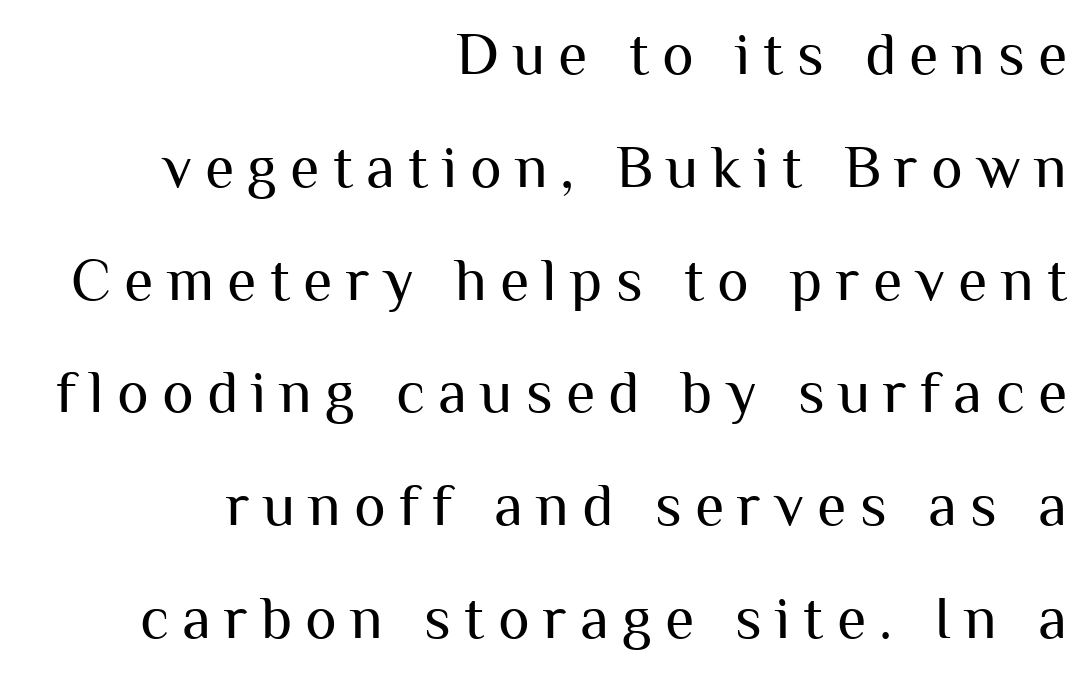
Q: Is the text bold? A: No.
Q: Is the text italic (slanted)? A: No, it is upright.
Q: Is the typeface a serif or a sans-serif typeface? A: Sans-serif.
Q: Is the text underlined? A: No.
Q: How is the paragraph aligned? A: Right-aligned.
Q: Is the spacing between letters normal or unusually wide? A: Unusually wide.
Q: Width (condensed, normal, or wide)? A: Normal.
Q: Stroke contrast? A: Medium.
Q: x-height? A: Medium.
Q: Monospaced? A: No.
